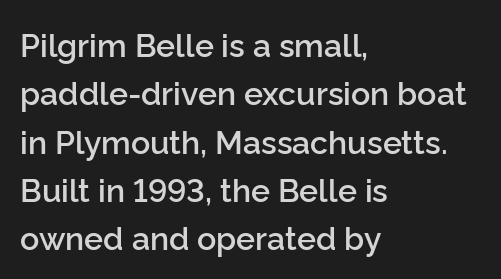
The ragged edge is on the right, which tells us the setting is flush left. Any mark beneath the type? The region is blank. Caption: standard tracking, unaltered. Ordinary non-slanted type is in use. Is this a fixed-width face? No — the glyphs have proportional, varying widths.
